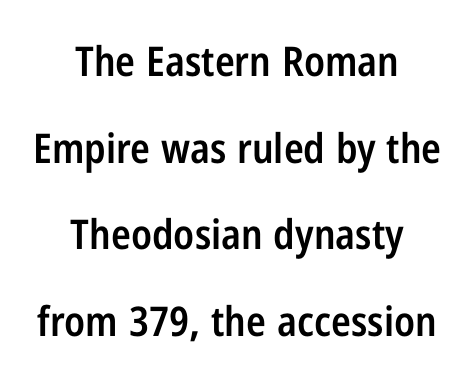
Compared with typical paragraphs, the rows here are farther apart. These lines are centered, leaving both edges ragged. Do the letters lean? They stand straight. Observe the absence of serifs on each vertical stroke in this sample.
